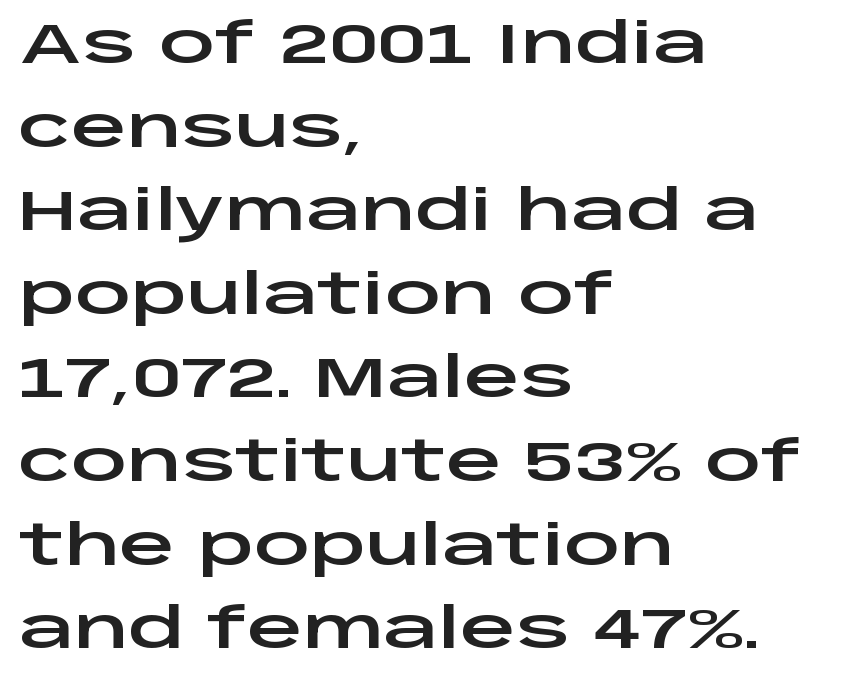
Students, note that the glyphs here touch the page at normal intervals. The rows are spaced the way most documents space them. No feet cap the strokes, marking this as sans-serif type. The letters stand upright; this is a roman face.
